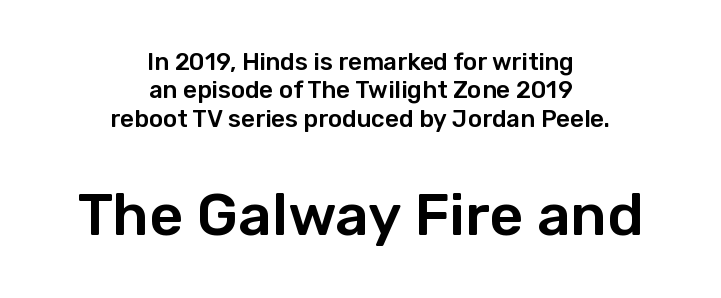
The image shows 59 px sans-serif type, upright; set centered, line spacing 1.18x, normal letter spacing, not underlined; the second (bottom) block is 2.46x larger; low stroke contrast and a medium x-height.
